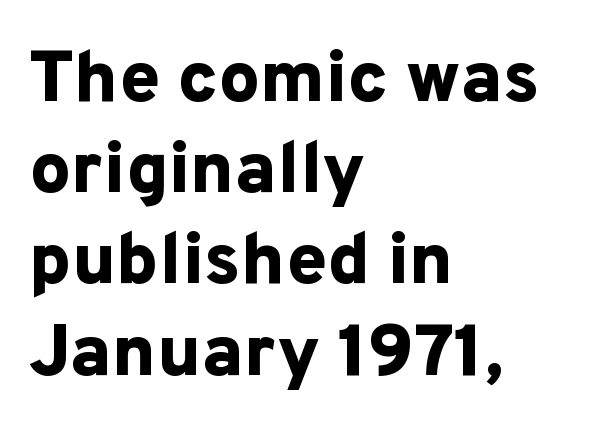
The image shows 73 px bold sans-serif type, upright; set left-aligned, normal line spacing (1.25x), normal letter spacing, not underlined; low stroke contrast and a medium x-height.
